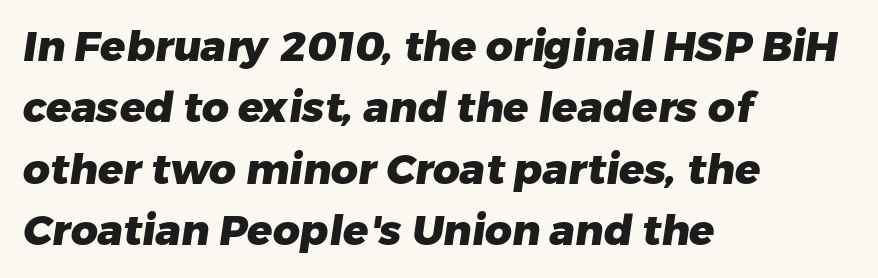
{"serif": "no", "bold": "yes", "weight": "heavy", "width": "normal", "stroke_contrast": "low", "x_height": "medium", "monospaced": "no", "underline": "no", "align": "left", "line_spacing": "normal", "line_spacing_ratio": 1.46, "letter_spacing": "normal", "letter_spacing_em": 0.0, "glyph_px": 42}
